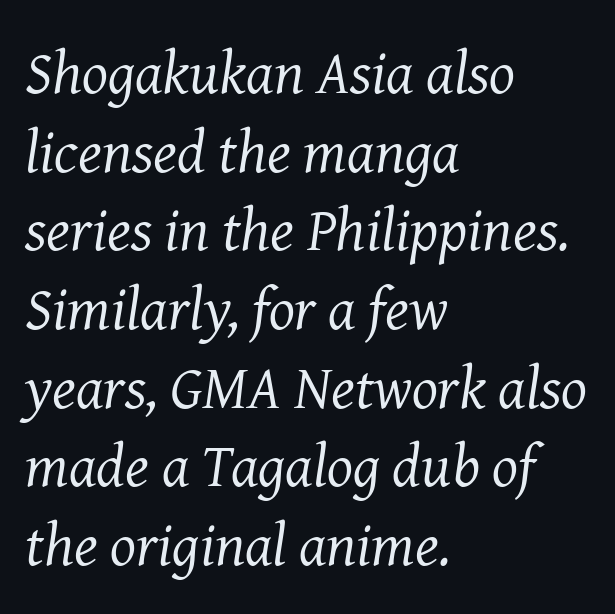
Does the type have serifs? Yes, each stem ends in a small foot. This sample uses plain, unmodified letter spacing. The space directly below the letters is spotless. Compared with a centered layout, this one pins lines to the left instead. Honestly, the row spacing looks completely unremarkable. Is this a heavy cut? Hardly; it is regular or lighter.
